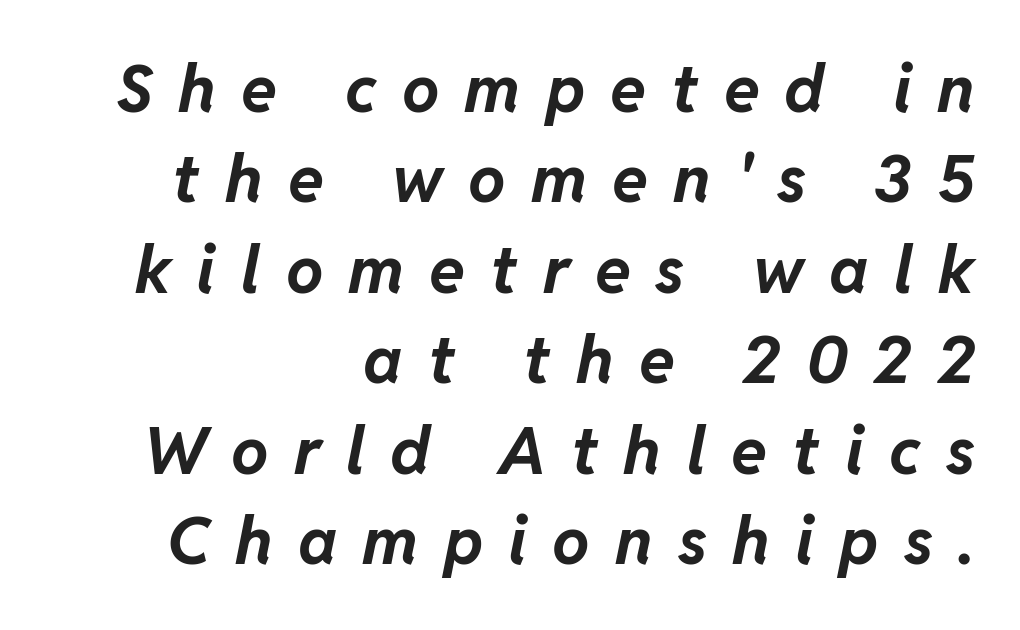
Q: Is the text bold? A: Yes.
Q: Is the text italic (slanted)? A: Yes, it leans right by about 11 degrees.
Q: Is the text underlined? A: No.
Q: How is the paragraph aligned? A: Right-aligned.
Q: Is the spacing between letters normal or unusually wide? A: Unusually wide.
Q: Is the spacing between lines tight, normal or loose? A: Normal.
Q: Width (condensed, normal, or wide)? A: Normal.
Q: Stroke contrast? A: Low.
Q: x-height? A: Medium.
Q: Monospaced? A: No.
